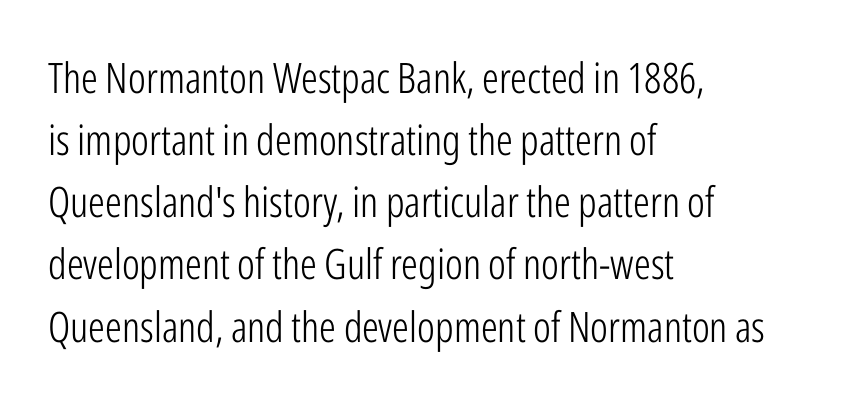
The image shows 42 px light, condensed sans-serif type, upright; set left-aligned, normal line spacing (1.48x), normal letter spacing, not underlined; low stroke contrast and a medium x-height.
